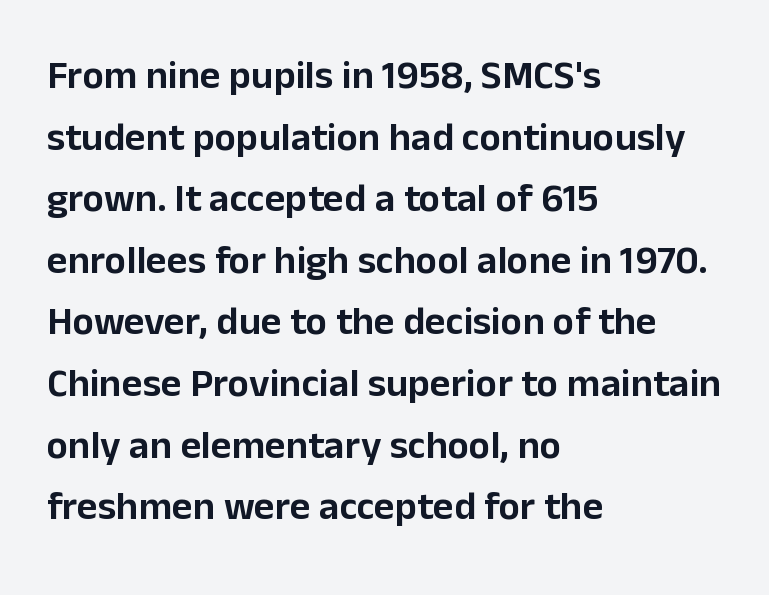
Visually the block forms a straight wall on the left and a jagged coastline on the right. Examine the stroke ends and you'll find no serifs. Underlining? Definitely not there. The face used here is rendered with its standard letterfit. Think of a printed novel: that variable character pitch is what you see here.
